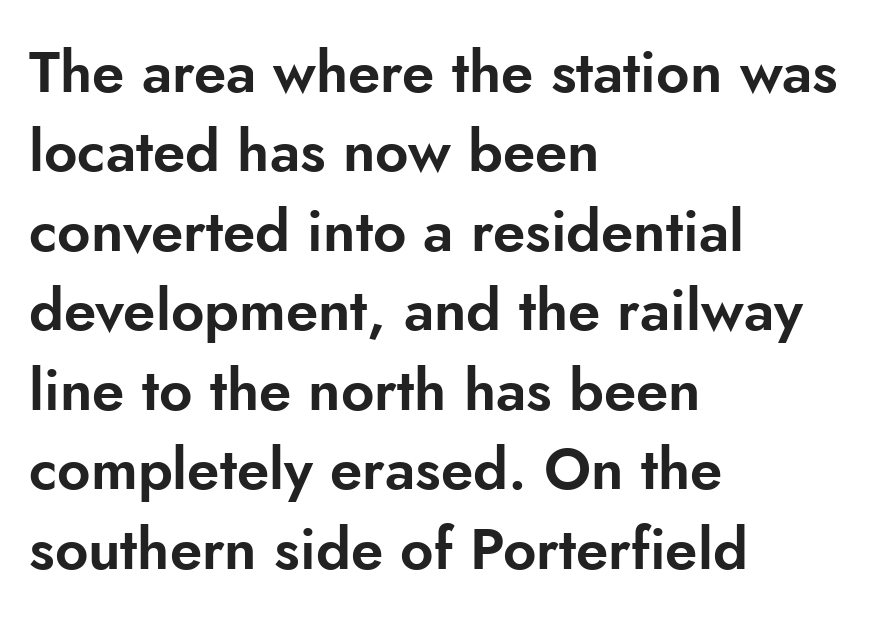
The image shows 58 px sans-serif type, upright; set left-aligned, normal line spacing (1.37x), normal letter spacing, not underlined; low stroke contrast and a small x-height.
